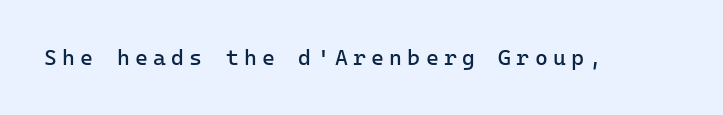
Q: Is the text bold? A: No.
Q: Is the text italic (slanted)? A: No, it is upright.
Q: Is the text underlined? A: No.
Q: Is the spacing between letters normal or unusually wide? A: Unusually wide.
